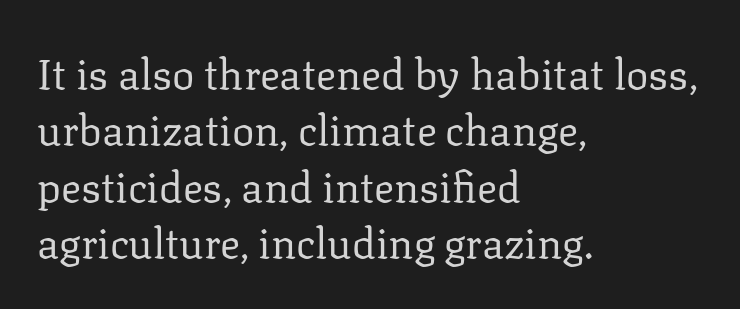
Quick note: not italic, upright. Between one letter and the next there's only the usual sliver of space. A classic flush-left, rag-right setting is used for this passage. No word sits above an underline. The rows are spaced the way most documents space them. Is the stroke heavy? The answer is a plain regular-or-lighter.
